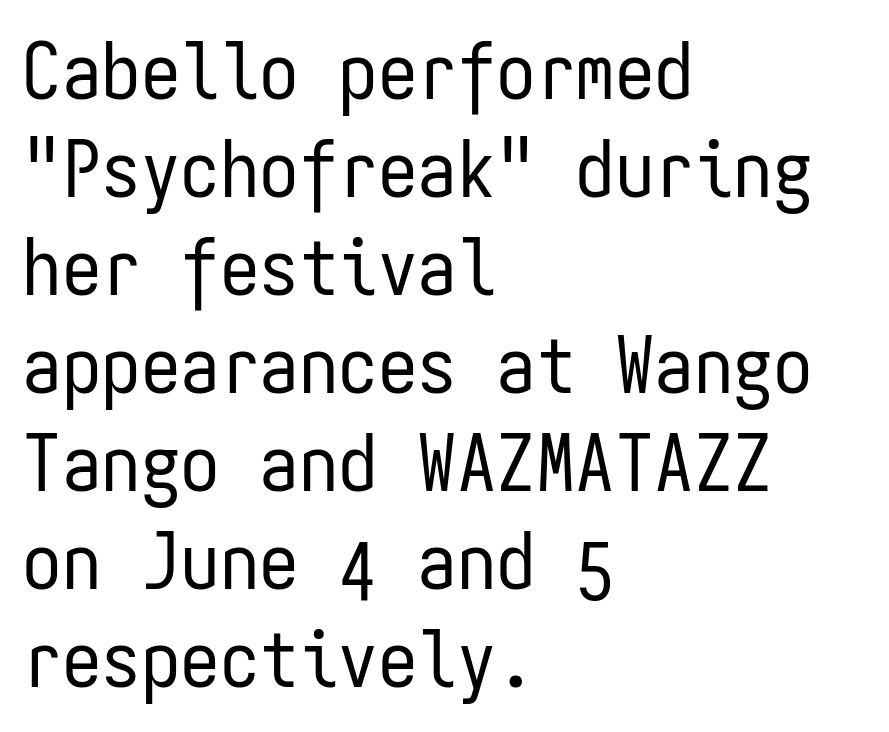
The image shows 79 px regular-weight, condensed sans-serif type, upright, monospaced; set left-aligned, line spacing 1.24x, normal letter spacing, not underlined; low stroke contrast and a medium x-height.
